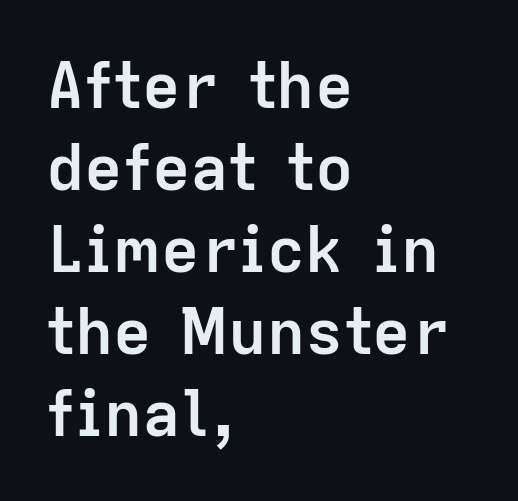
Q: Is the text bold? A: Yes.
Q: Is the text italic (slanted)? A: No, it is upright.
Q: Is the typeface a serif or a sans-serif typeface? A: Sans-serif.
Q: Is the text underlined? A: No.
Q: How is the paragraph aligned? A: Left-aligned.
Q: Is the spacing between letters normal or unusually wide? A: Normal.
Q: Is the spacing between lines tight, normal or loose? A: Normal.
Q: Width (condensed, normal, or wide)? A: Normal.
Q: Stroke contrast? A: Low.
Q: x-height? A: Medium.
Q: Monospaced? A: No.
